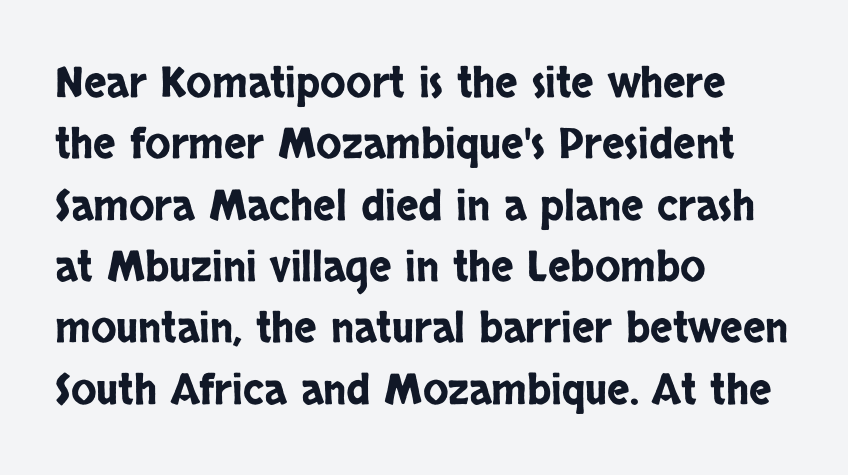
The image shows 42 px condensed sans-serif type, upright; set left-aligned, normal line spacing (1.46x), normal letter spacing, not underlined; low stroke contrast and a large x-height.
